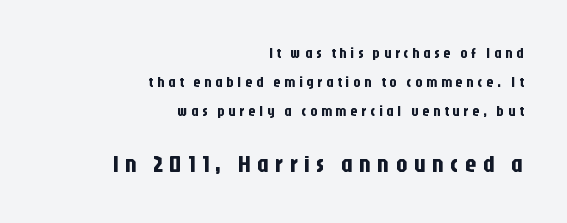
The image shows 23 px text type, upright; set right-aligned, loose line spacing (2.07x), unusually wide letter spacing (+0.27 em), not underlined; the second (bottom) block is 1.64x larger.
